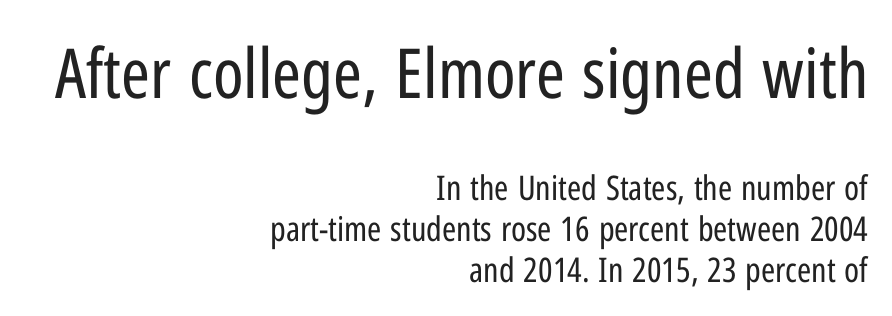
The space beneath each line is pristine and unruled. These lines stack with their right ends in a neat column. Are there feet on the stems? There aren't — it's a sans. Tracking value appears to be zero — textbook default spacing.
